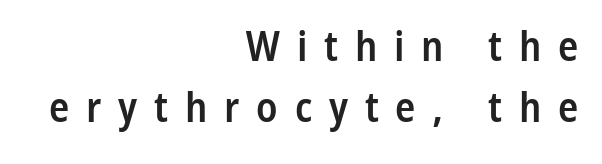
{"serif": "no", "italic": "no", "bold": "semi", "weight": "semibold", "width": "condensed", "stroke_contrast": "low", "x_height": "medium", "monospaced": "no", "underline": "no", "align": "right", "line_spacing": "normal", "line_spacing_ratio": 1.46, "letter_spacing": "wide", "letter_spacing_em": 0.4, "glyph_px": 42}
